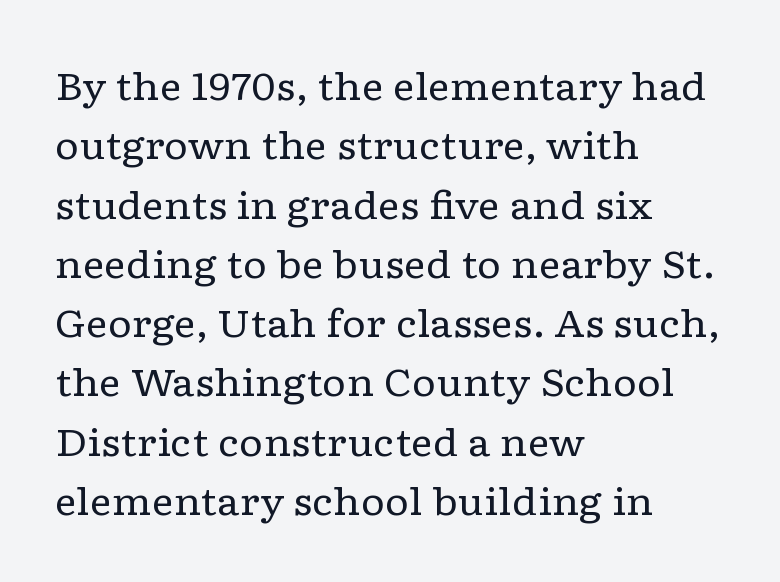
{"serif": "yes", "italic": "no", "bold": "no", "weight": "regular", "width": "wide", "stroke_contrast": "low", "x_height": "medium", "monospaced": "no", "underline": "no", "align": "left", "line_spacing": "normal", "line_spacing_ratio": 1.56, "letter_spacing": "normal", "letter_spacing_em": 0.0, "glyph_px": 38}
